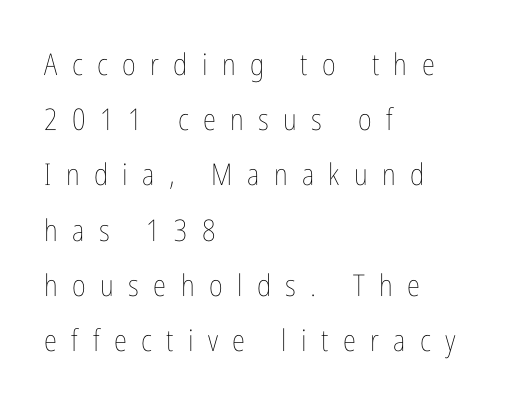
The image shows 30 px thin, condensed type, upright; set left-aligned, line spacing 1.84x, unusually wide letter spacing (+0.48 em), not underlined; low stroke contrast and a medium x-height.
